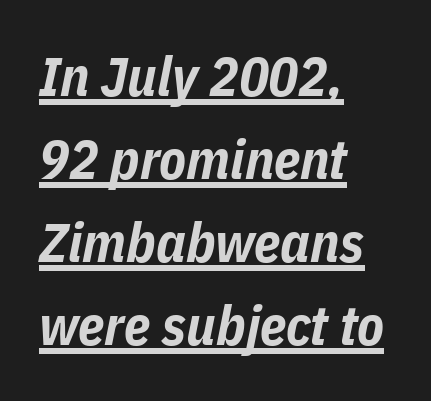
{"italic": "yes", "lean": "right", "slant_degrees": 11, "bold": "yes", "weight": "bold", "width": "condensed", "stroke_contrast": "low", "x_height": "medium", "monospaced": "no", "underline": "yes", "align": "left", "line_spacing": "normal", "line_spacing_ratio": 1.51, "letter_spacing": "normal", "letter_spacing_em": 0.0, "glyph_px": 55}
